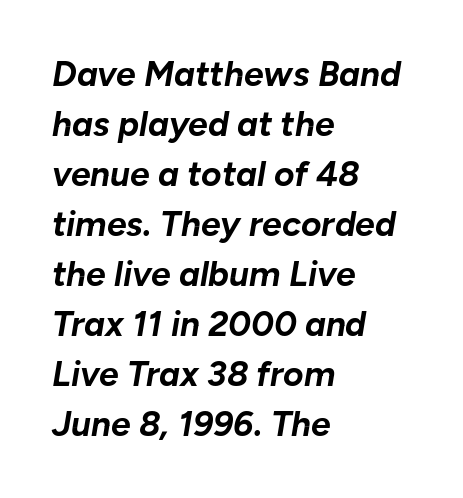
Q: Is the text bold? A: Yes.
Q: Is the text italic (slanted)? A: Yes, it leans right by about 10 degrees.
Q: Is the text underlined? A: No.
Q: How is the paragraph aligned? A: Left-aligned.
Q: Is the spacing between letters normal or unusually wide? A: Normal.
Q: Is the spacing between lines tight, normal or loose? A: Normal.
Q: Width (condensed, normal, or wide)? A: Normal.
Q: Stroke contrast? A: Low.
Q: x-height? A: Medium.
Q: Monospaced? A: No.
